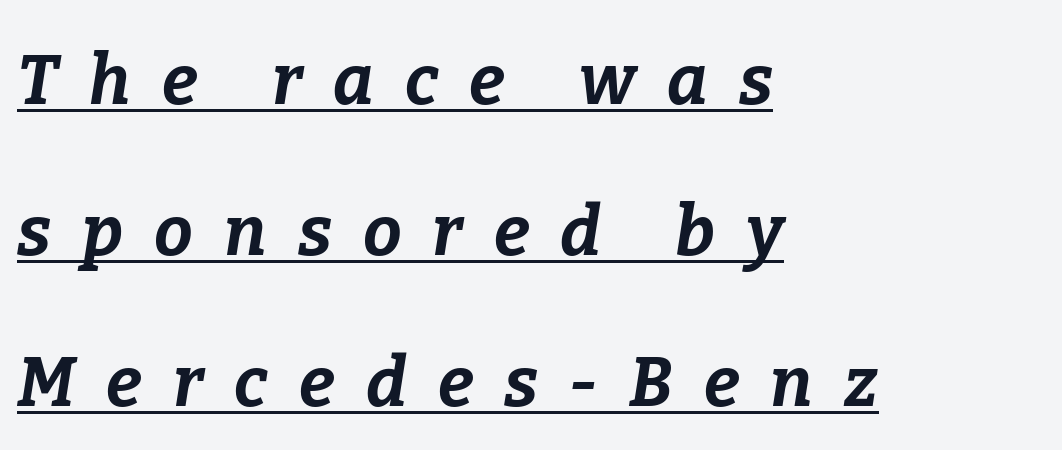
Q: Is the text bold? A: Yes.
Q: Is the text italic (slanted)? A: Yes, it leans right by about 9 degrees.
Q: Is the text underlined? A: Yes.
Q: How is the paragraph aligned? A: Left-aligned.
Q: Is the spacing between letters normal or unusually wide? A: Unusually wide.
Q: Is the spacing between lines tight, normal or loose? A: Loose.
Q: Width (condensed, normal, or wide)? A: Normal.
Q: Stroke contrast? A: Low.
Q: x-height? A: Medium.
Q: Monospaced? A: No.
